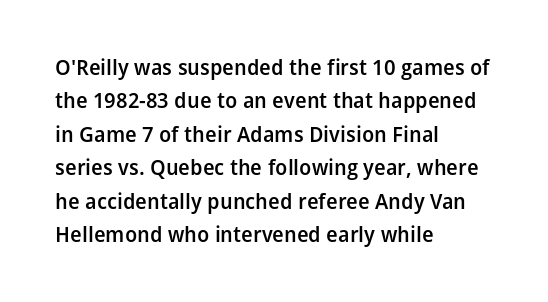
The image shows 21 px text type, upright; set left-aligned, normal line spacing (1.59x), normal letter spacing, not underlined.
